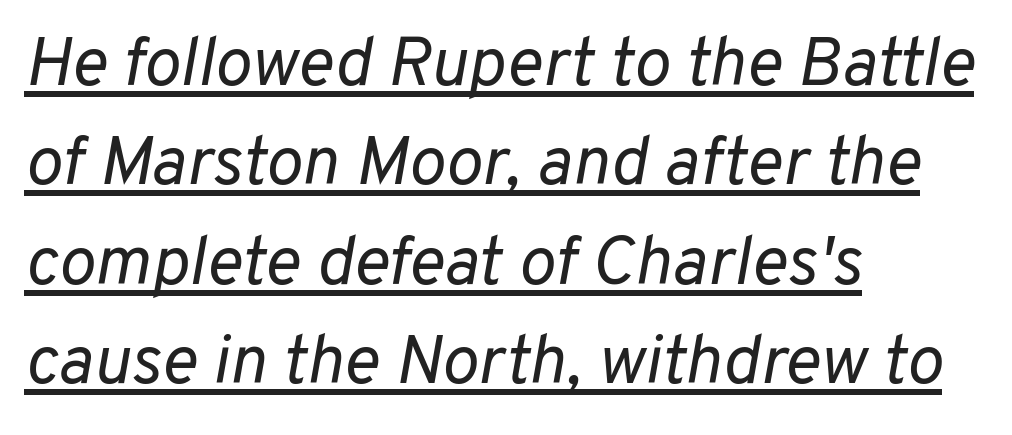
Underlining? Definitely there. Weight: in the light-to-regular range. The passage shown is typed in a proportional face where columns would drift. This is oblique type, the kind used for emphasis or titles.
